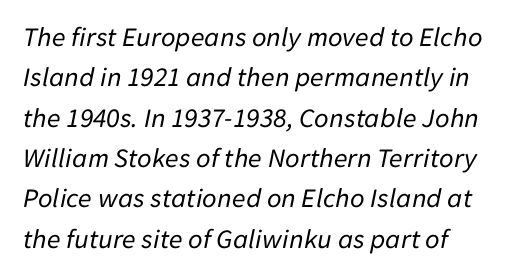
The image shows 28 px regular-weight type, italic (leaning right); set normal line spacing (1.44x), normal letter spacing, not underlined; low stroke contrast and a medium x-height.
